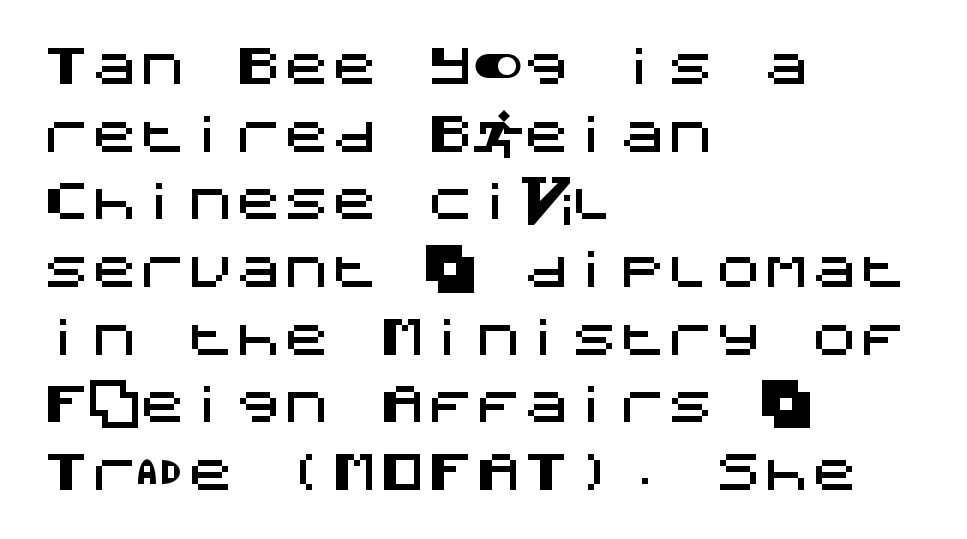
{"serif": "no", "italic": "no", "width": "normal", "stroke_contrast": "medium", "x_height": "large", "underline": "no", "align": "left", "line_spacing": "normal", "line_spacing_ratio": 1.41, "letter_spacing": "normal", "letter_spacing_em": 0.0, "glyph_px": 48}
